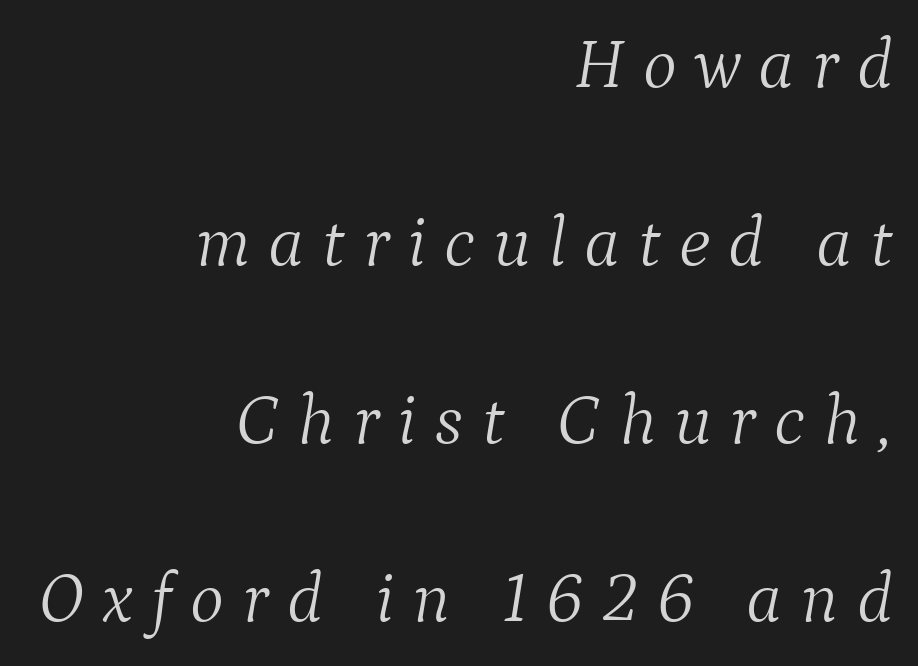
Q: Is the text bold? A: No.
Q: Is the text italic (slanted)? A: Yes, it leans right by about 9 degrees.
Q: Is the typeface a serif or a sans-serif typeface? A: Serif.
Q: Is the text underlined? A: No.
Q: How is the paragraph aligned? A: Right-aligned.
Q: Is the spacing between letters normal or unusually wide? A: Unusually wide.
Q: Is the spacing between lines tight, normal or loose? A: Loose.
Q: Width (condensed, normal, or wide)? A: Normal.
Q: Stroke contrast? A: Medium.
Q: x-height? A: Medium.
Q: Monospaced? A: No.
